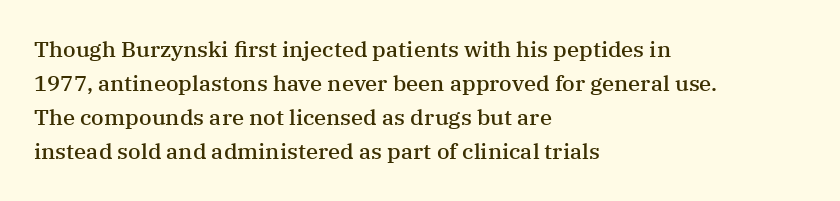
Students, note that the glyphs here touch the page at normal intervals. The line-height multiplier appears to be the usual default. Horizontal alignment here is leftward, the default for most running prose. Descenders are the only things crossing below the line. A bit beefed up — I'd call it semibold rather than bold. You can tell it's not italic because the verticals are truly vertical.
